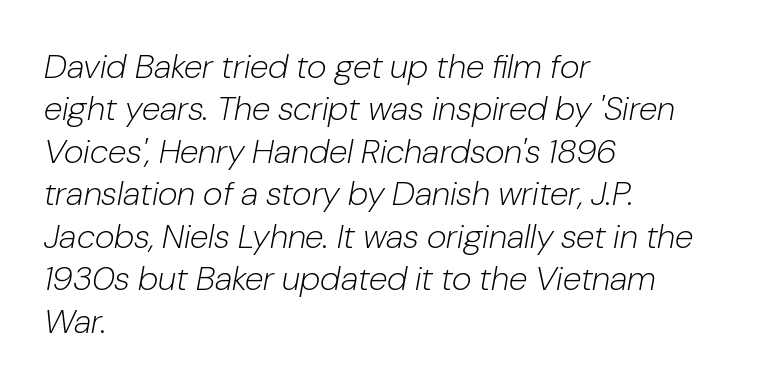
{"italic": "yes", "lean": "right", "slant_degrees": 10, "bold": "no", "weight": "light", "width": "normal", "stroke_contrast": "low", "x_height": "medium", "monospaced": "no", "underline": "no", "align": "left", "line_spacing": "normal", "line_spacing_ratio": 1.25, "letter_spacing": "normal", "letter_spacing_em": 0.0, "glyph_px": 34}
